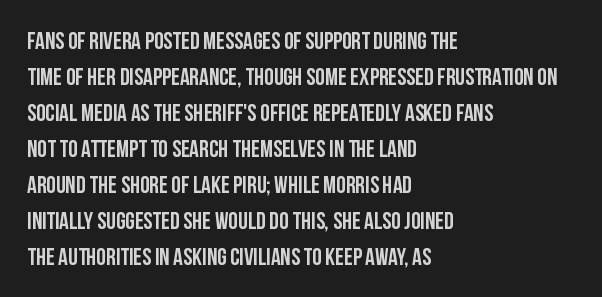
Q: Is the text italic (slanted)? A: No, it is upright.
Q: Is the text underlined? A: No.
Q: How is the paragraph aligned? A: Left-aligned.
Q: Is the spacing between letters normal or unusually wide? A: Normal.
Q: Is the spacing between lines tight, normal or loose? A: Normal.
